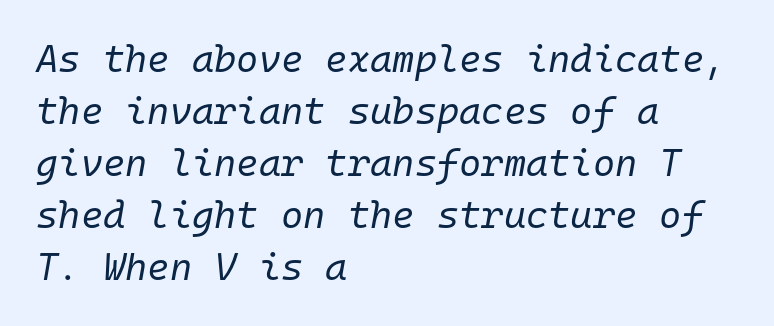
The image shows 38 px regular-weight type, italic (leaning right), monospaced; set left-aligned, normal line spacing (1.37x), normal letter spacing, not underlined; low stroke contrast and a medium x-height.
